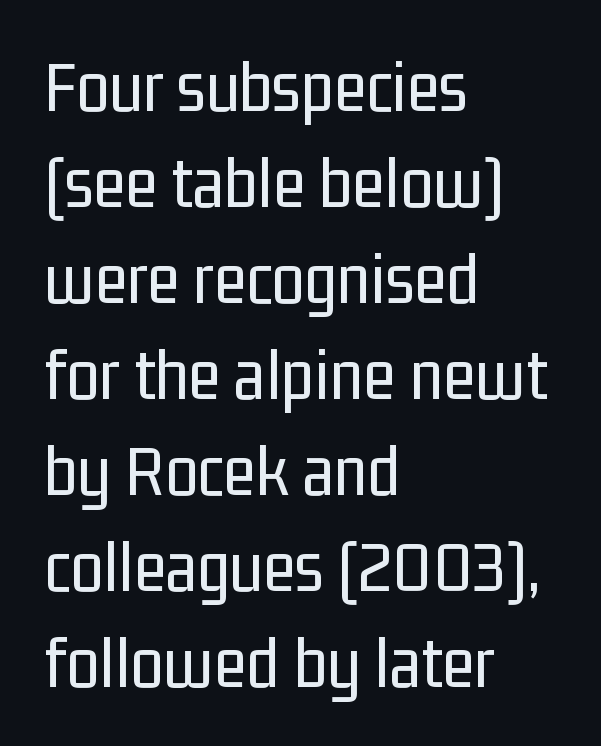
You can tell it's not italic because the verticals are truly vertical. Summary of weight: not heavy and not bold. Nobody drew a line under any word here. This sample has the flowing, uneven cadence of proportional lettering. One-word summary of the alignment: left. Observe the absence of serifs on each vertical stroke in this sample.
